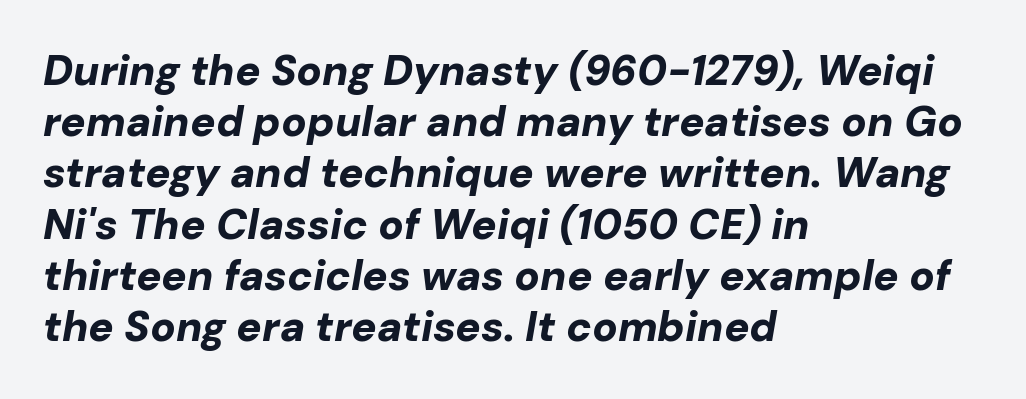
The image shows 42 px bold type, italic (leaning right); set left-aligned, line spacing 1.22x, normal letter spacing, not underlined; low stroke contrast and a medium x-height.
